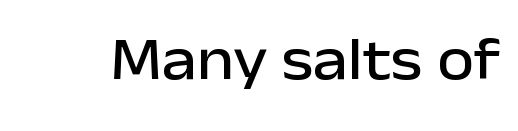
{"serif": "no", "italic": "no", "width": "normal", "stroke_contrast": "low", "x_height": "medium", "monospaced": "no", "underline": "no", "letter_spacing": "normal", "letter_spacing_em": 0.0, "glyph_px": 60}
